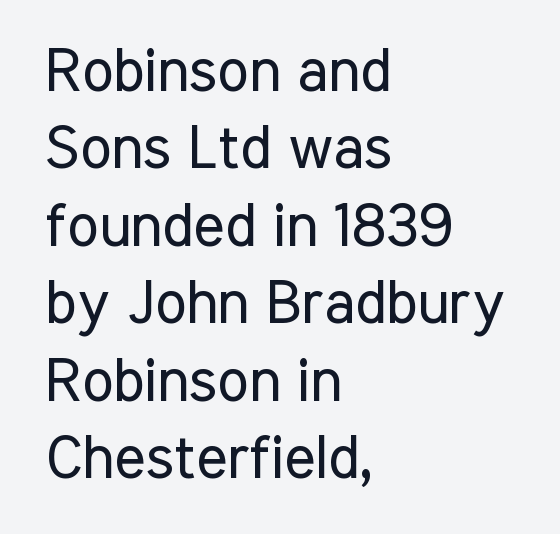
Weight: in the light-to-regular range. Default kerning and tracking; the words read as compact shapes. The font's upright variant was chosen for this text. These lines are set flush left with a ragged right edge. Proportional: the letters do not fall into vertical columns. Notice how descenders clear the ascenders below comfortably — that's standard leading.
